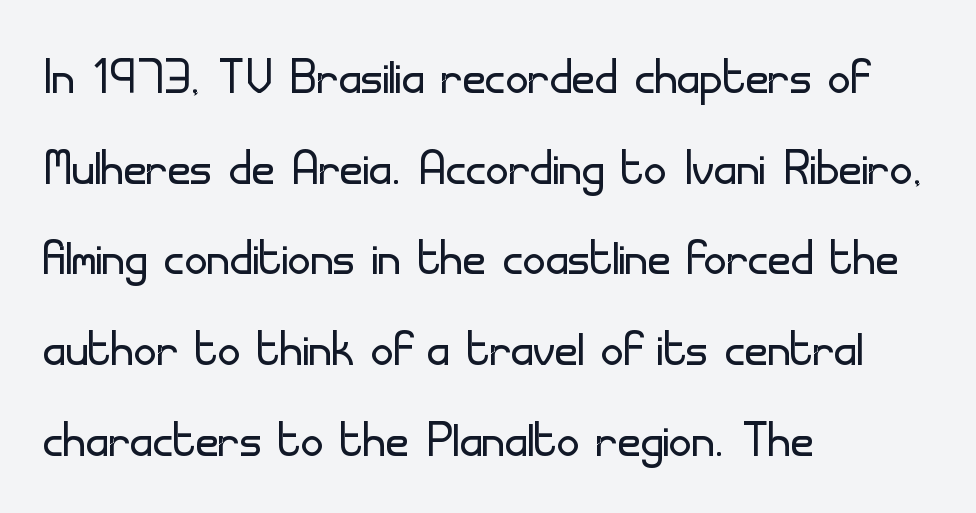
{"serif": "no", "italic": "no", "bold": "no", "weight": "light", "width": "normal", "stroke_contrast": "low", "x_height": "small", "monospaced": "no", "underline": "no", "align": "left", "line_spacing": "normal", "line_spacing_ratio": 1.44, "letter_spacing": "normal", "letter_spacing_em": 0.0, "glyph_px": 63}
